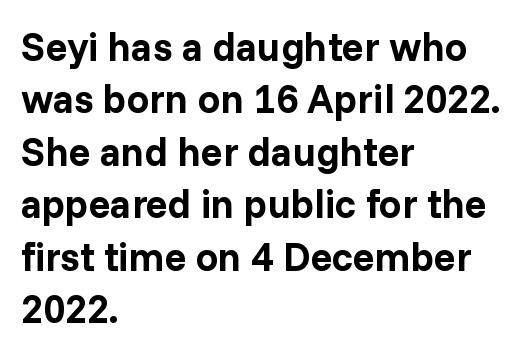
The image shows 40 px bold sans-serif type, upright; set left-aligned, normal line spacing (1.31x), normal letter spacing, not underlined; low stroke contrast and a medium x-height.
